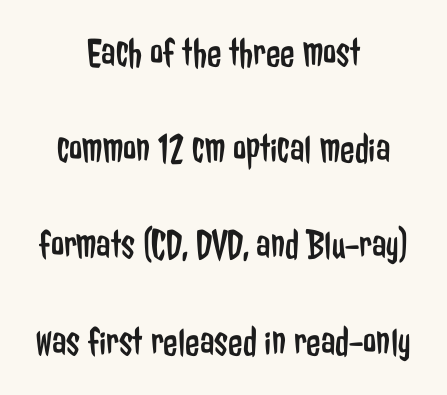
Q: Is the text bold? A: No.
Q: Is the text italic (slanted)? A: No, it is upright.
Q: Is the typeface a serif or a sans-serif typeface? A: Sans-serif.
Q: Is the text underlined? A: No.
Q: How is the paragraph aligned? A: Centered.
Q: Is the spacing between letters normal or unusually wide? A: Normal.
Q: Is the spacing between lines tight, normal or loose? A: Loose.
Q: Width (condensed, normal, or wide)? A: Condensed.
Q: Stroke contrast? A: Low.
Q: x-height? A: Medium.
Q: Monospaced? A: No.
